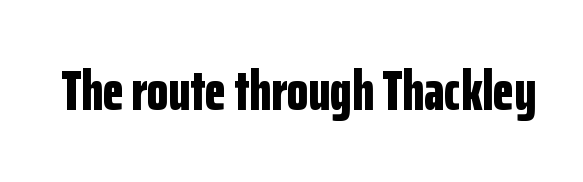
{"serif": "no", "italic": "no", "bold": "yes", "weight": "bold", "width": "condensed", "stroke_contrast": "low", "x_height": "medium", "monospaced": "no", "underline": "no", "letter_spacing": "normal", "letter_spacing_em": 0.0, "glyph_px": 55}
